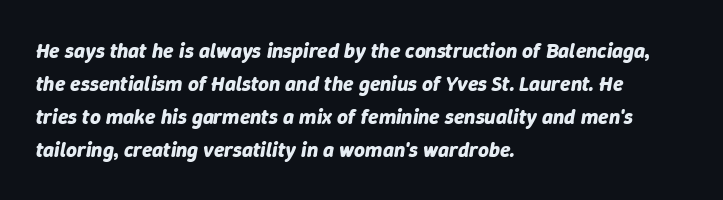
{"italic": "yes", "lean": "right", "slant_degrees": 9, "bold": "yes", "underline": "no", "align": "left", "line_spacing": "normal", "line_spacing_ratio": 1.57, "letter_spacing": "normal", "letter_spacing_em": 0.0, "glyph_px": 21}
